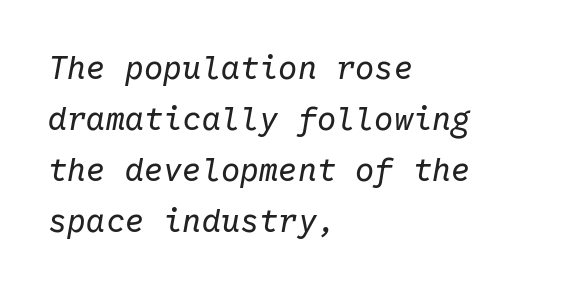
The image shows 32 px regular-weight type, italic (leaning right), monospaced; set left-aligned, normal line spacing (1.59x), normal letter spacing, not underlined; low stroke contrast and a medium x-height.
